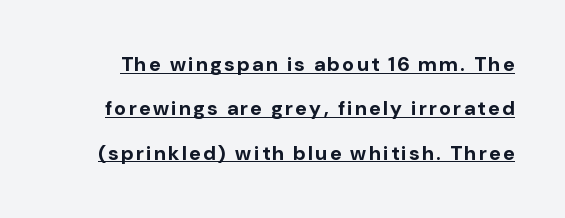
Q: Is the text bold? A: Yes.
Q: Is the text italic (slanted)? A: No, it is upright.
Q: Is the text underlined? A: Yes.
Q: Is the spacing between lines tight, normal or loose? A: Loose.
